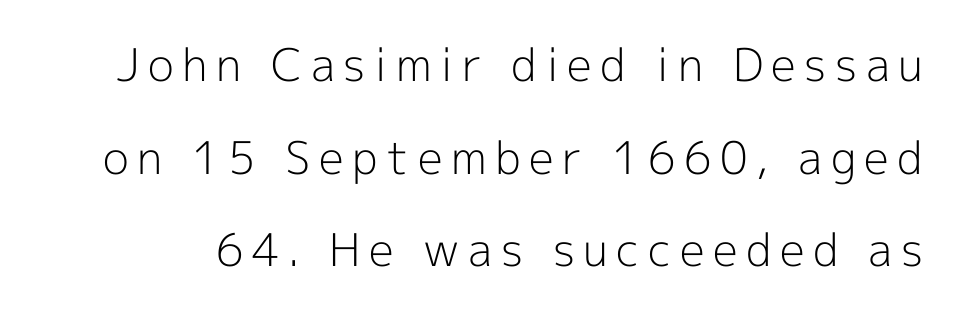
Q: Is the text bold? A: No.
Q: Is the text italic (slanted)? A: No, it is upright.
Q: Is the typeface a serif or a sans-serif typeface? A: Sans-serif.
Q: Is the text underlined? A: No.
Q: Is the spacing between lines tight, normal or loose? A: Loose.
Q: Width (condensed, normal, or wide)? A: Normal.
Q: x-height? A: Medium.
Q: Monospaced? A: No.
